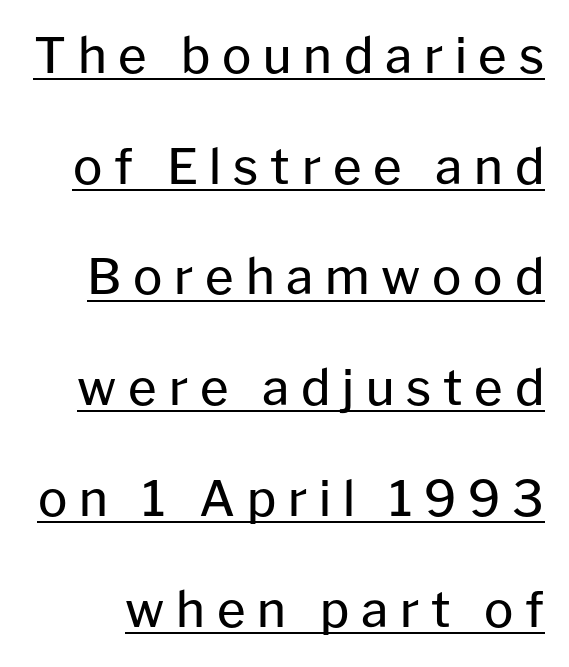
The designer dialed line spacing up above the default. Here the designer chose a conventional face with non-uniform glyph widths. Nothing heavy about these letters — not bold at all. Vertical strokes here are truly vertical. The designer went with a sans here, leaving each stem footless. Characters follow at a spacing far wider than the type designer built in.
